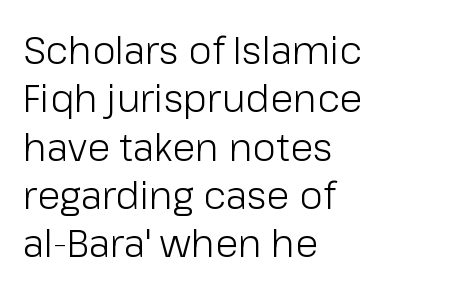
{"serif": "no", "italic": "no", "bold": "no", "weight": "light", "width": "normal", "stroke_contrast": "low", "x_height": "medium", "monospaced": "no", "underline": "no", "align": "left", "line_spacing": "normal", "line_spacing_ratio": 1.27, "letter_spacing": "normal", "letter_spacing_em": 0.0, "glyph_px": 38}
